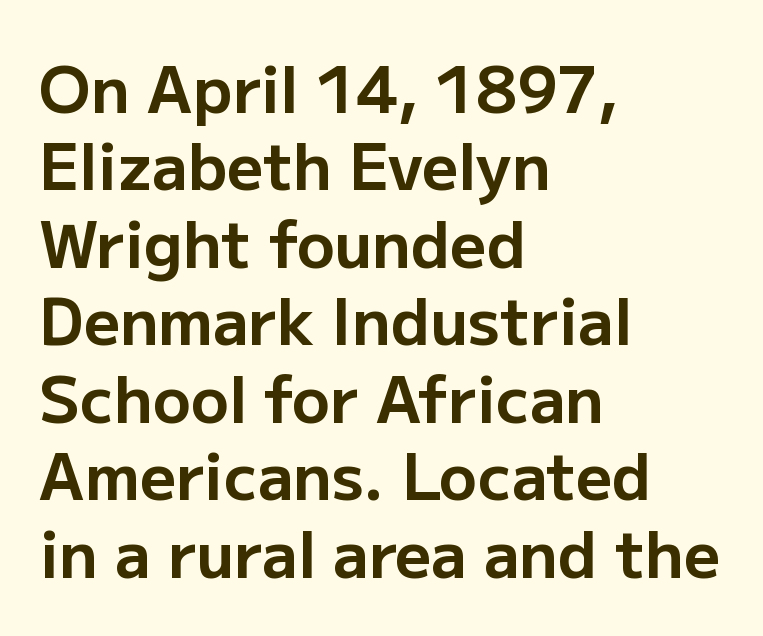
{"serif": "no", "italic": "no", "bold": "yes", "weight": "bold", "width": "normal", "stroke_contrast": "low", "x_height": "medium", "monospaced": "no", "underline": "no", "align": "left", "line_spacing_ratio": 1.23, "letter_spacing": "normal", "letter_spacing_em": 0.0, "glyph_px": 63}
